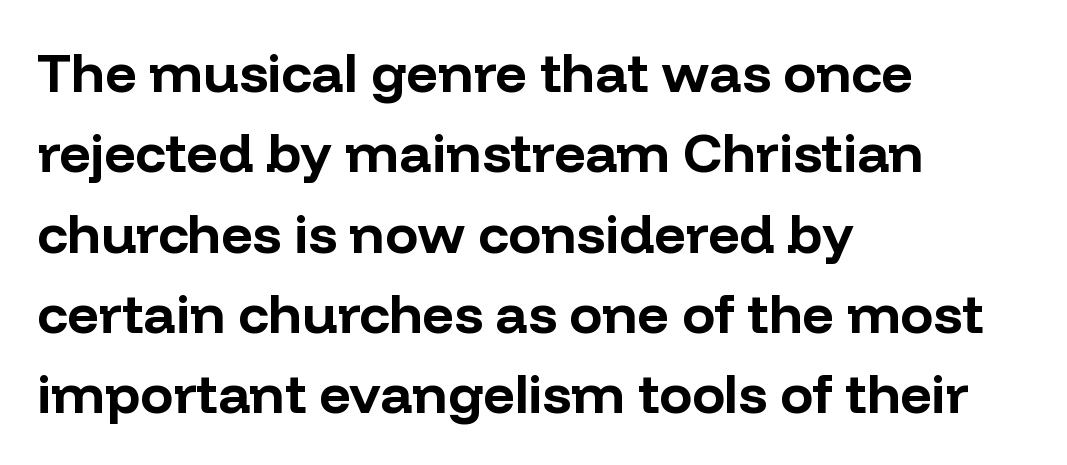
{"serif": "no", "italic": "no", "bold": "yes", "weight": "bold", "width": "normal", "stroke_contrast": "low", "x_height": "medium", "monospaced": "no", "underline": "no", "align": "left", "line_spacing": "normal", "line_spacing_ratio": 1.46, "letter_spacing": "normal", "letter_spacing_em": 0.0, "glyph_px": 55}
